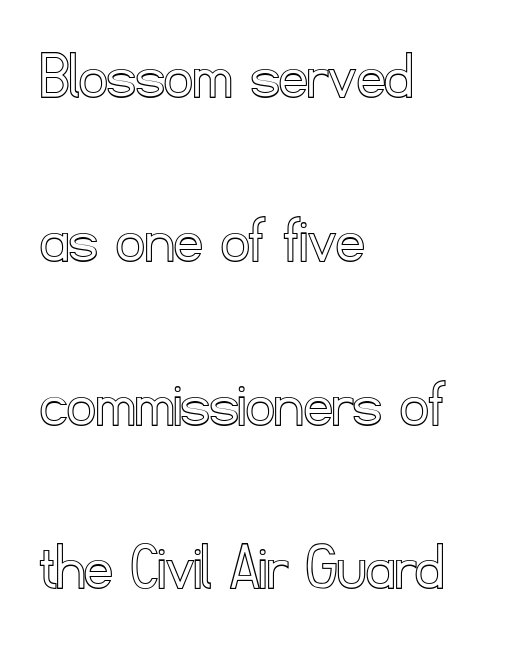
{"italic": "no", "width": "normal", "x_height": "small", "monospaced": "no", "underline": "no", "align": "left", "line_spacing": "loose", "line_spacing_ratio": 2.34, "letter_spacing": "normal", "letter_spacing_em": 0.0, "glyph_px": 70}
